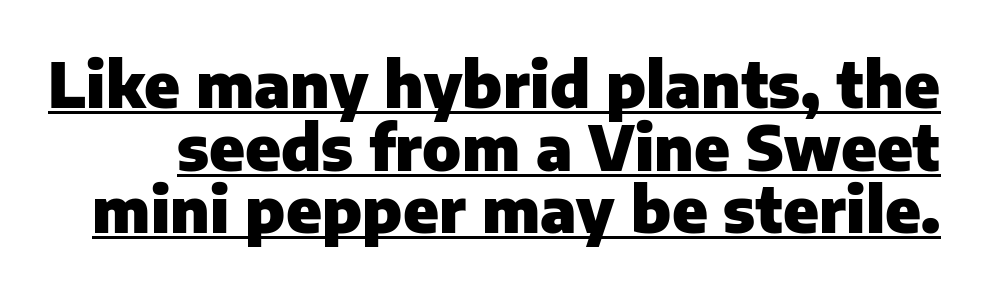
The image shows 62 px heavy sans-serif type, upright; set tight line spacing (1.01x), normal letter spacing, underlined; low stroke contrast and a medium x-height.
